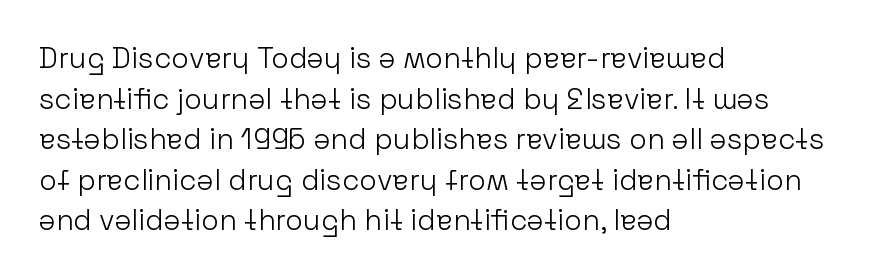
The image shows 29 px light sans-serif type, upright; set left-aligned, normal line spacing (1.4x), normal letter spacing, not underlined; low stroke contrast and a medium x-height.
